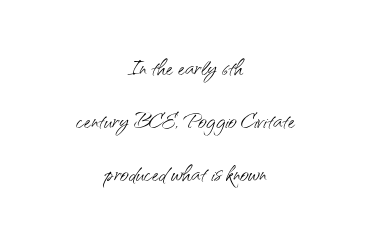
The image shows 30 px light sans-serif type; set centered, line spacing 1.77x, normal letter spacing, not underlined; medium stroke contrast and a small x-height.
